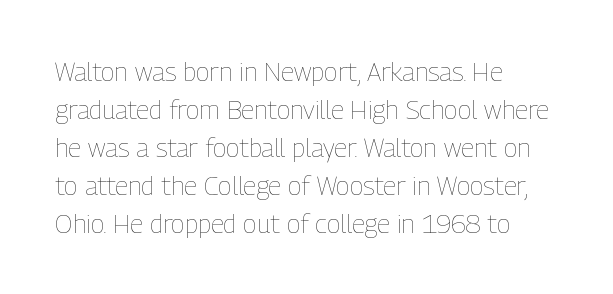
{"italic": "no", "bold": "no", "underline": "no", "align": "left", "line_spacing": "normal", "line_spacing_ratio": 1.46, "letter_spacing": "normal", "letter_spacing_em": 0.0, "glyph_px": 26}
